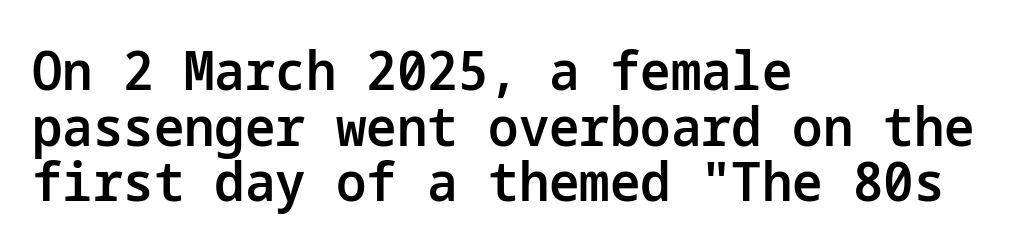
{"serif": "no", "italic": "no", "bold": "semi", "weight": "semibold", "width": "normal", "stroke_contrast": "low", "x_height": "medium", "underline": "no", "align": "left", "line_spacing": "tight", "line_spacing_ratio": 1.03, "letter_spacing": "normal", "letter_spacing_em": 0.0, "glyph_px": 54}
